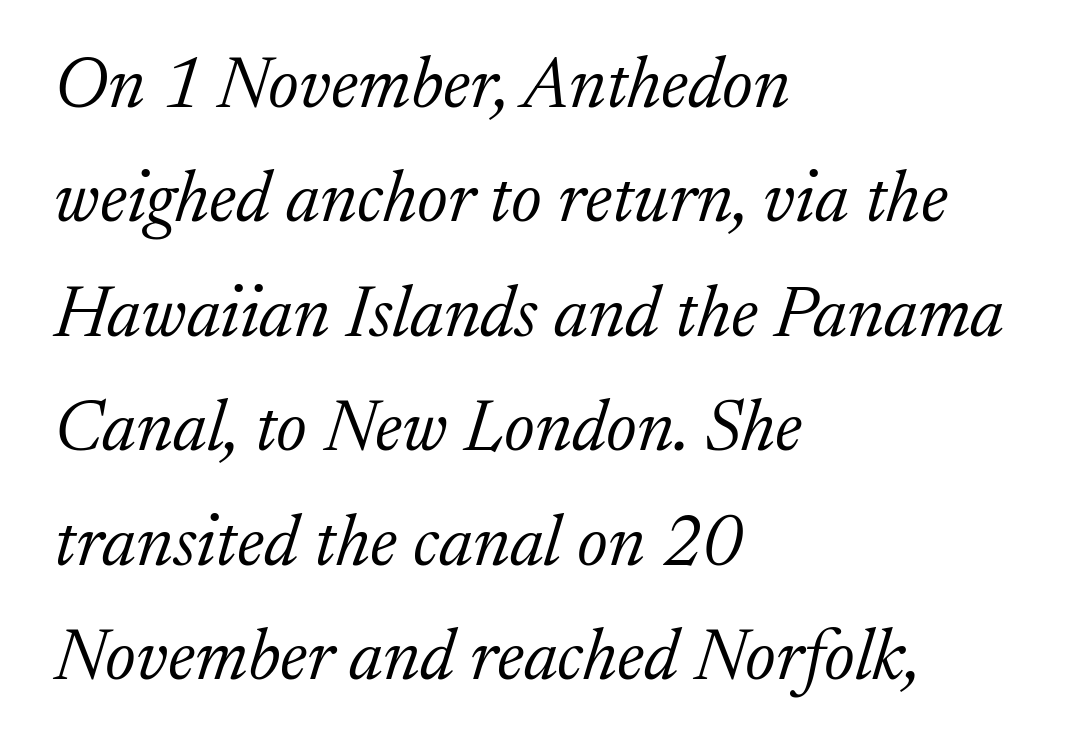
Q: Is the text bold? A: No.
Q: Is the text italic (slanted)? A: Yes, it leans right by about 17 degrees.
Q: Is the typeface a serif or a sans-serif typeface? A: Serif.
Q: Is the text underlined? A: No.
Q: How is the paragraph aligned? A: Left-aligned.
Q: Is the spacing between letters normal or unusually wide? A: Normal.
Q: Is the spacing between lines tight, normal or loose? A: Normal.
Q: Width (condensed, normal, or wide)? A: Normal.
Q: Stroke contrast? A: Low.
Q: x-height? A: Medium.
Q: Monospaced? A: No.
